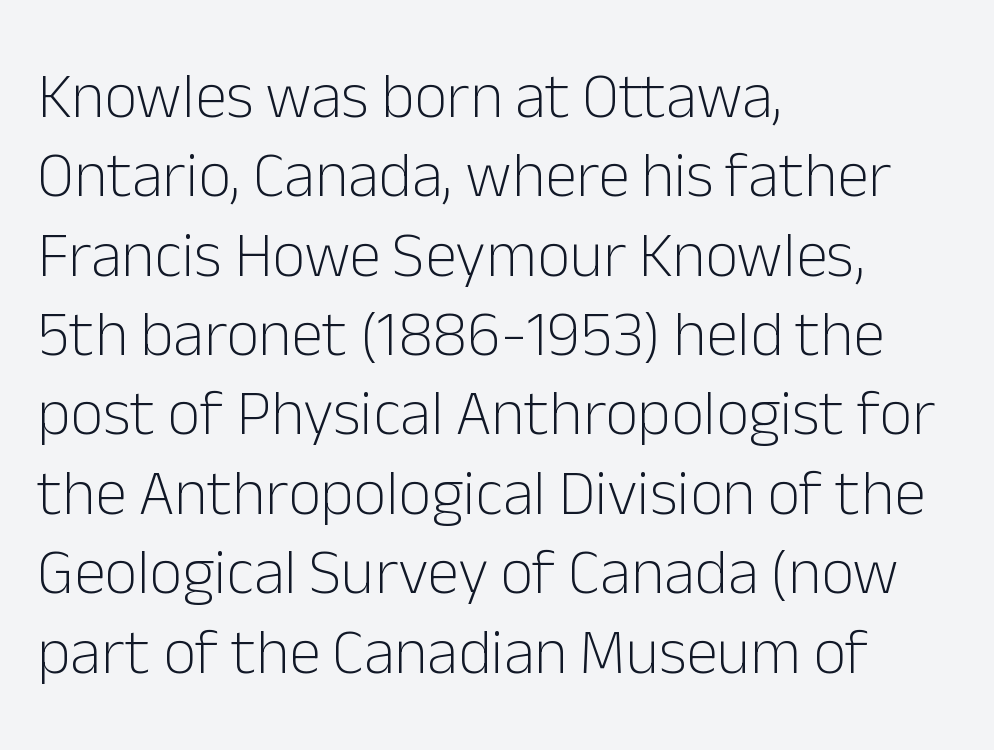
Q: Is the text bold? A: No.
Q: Is the text italic (slanted)? A: No, it is upright.
Q: Is the typeface a serif or a sans-serif typeface? A: Sans-serif.
Q: Is the text underlined? A: No.
Q: How is the paragraph aligned? A: Left-aligned.
Q: Is the spacing between letters normal or unusually wide? A: Normal.
Q: Width (condensed, normal, or wide)? A: Normal.
Q: Stroke contrast? A: Low.
Q: x-height? A: Medium.
Q: Monospaced? A: No.
